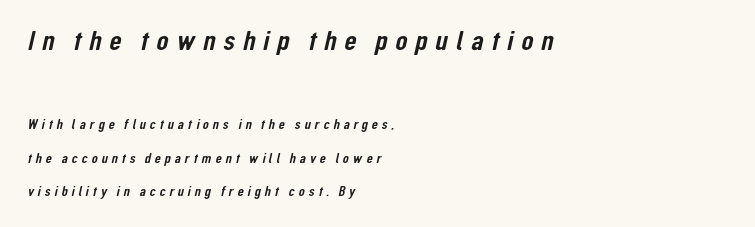
The image shows 28 px condensed sans-serif type; set left-aligned, loose line spacing (2.41x), unusually wide letter spacing (+0.28 em), not underlined; the first (top) block is 2.0x larger; low stroke contrast and a medium x-height.
